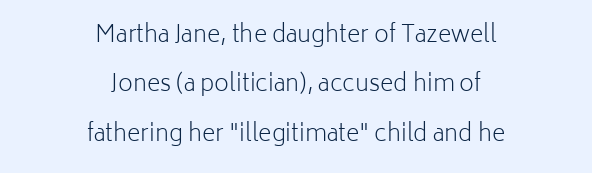
Q: Is the text bold? A: No.
Q: Is the text italic (slanted)? A: No, it is upright.
Q: Is the text underlined? A: No.
Q: How is the paragraph aligned? A: Centered.
Q: Is the spacing between letters normal or unusually wide? A: Normal.
Q: Is the spacing between lines tight, normal or loose? A: Loose.
